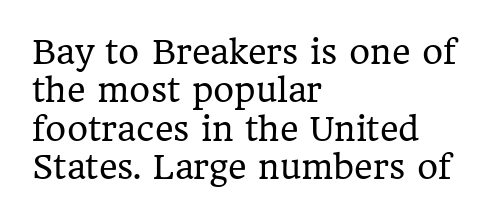
The image shows 32 px regular-weight serif type, upright; set left-aligned, line spacing 1.2x, normal letter spacing, not underlined; low stroke contrast and a medium x-height.
